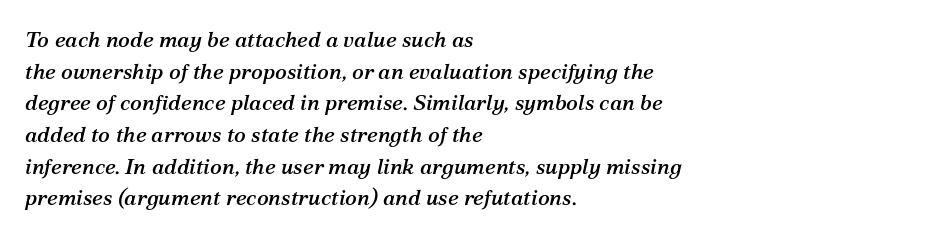
The image shows 22 px text type, italic (leaning right); set left-aligned, normal line spacing (1.44x), normal letter spacing, not underlined.
